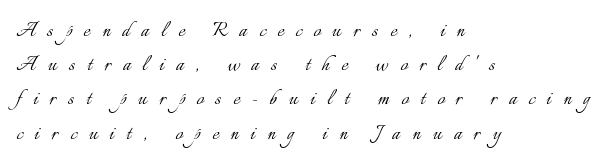
The rendering uses a moderate line-height, typical for paragraphs. Clear beneath every line of the passage. Compared with a centered layout, this one pins lines to the left instead.
